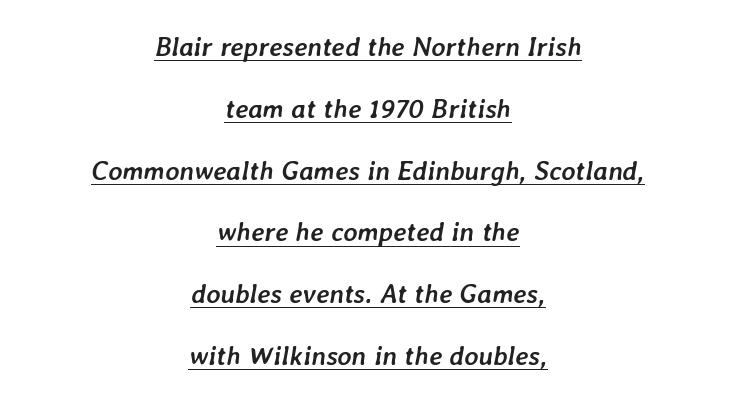
Q: Is the text bold? A: Yes.
Q: Is the text italic (slanted)? A: Yes, it leans right by about 7 degrees.
Q: Is the text underlined? A: Yes.
Q: How is the paragraph aligned? A: Centered.
Q: Is the spacing between letters normal or unusually wide? A: Normal.
Q: Is the spacing between lines tight, normal or loose? A: Loose.
